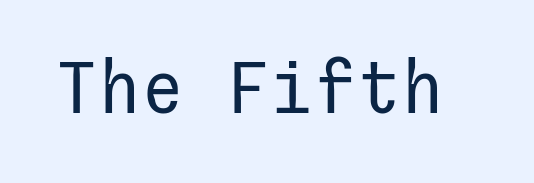
The strokes carry an ordinary text weight at most. Anything drawn beneath the words? Only blank space. The letterforms sit shoulder to shoulder at normal distance. Rendered with straight, roman letterforms. Type style note: lacks serifs.
